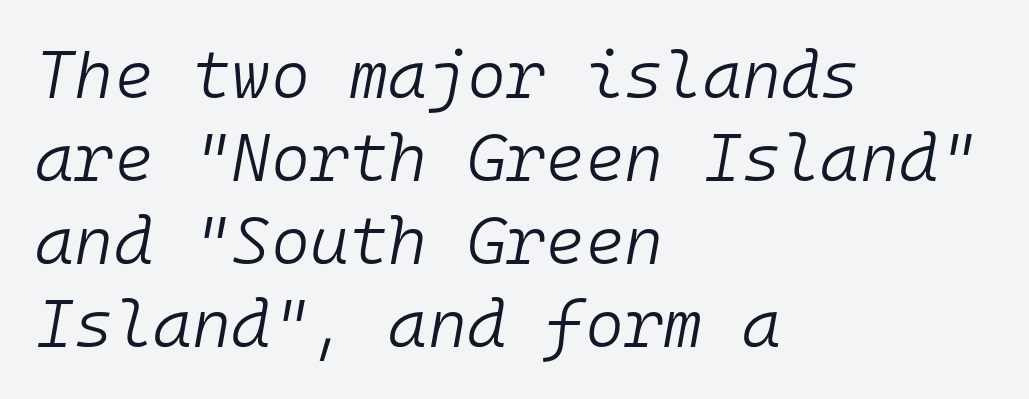
{"italic": "yes", "lean": "right", "slant_degrees": 10, "bold": "no", "weight": "light", "width": "normal", "stroke_contrast": "low", "x_height": "medium", "monospaced": "yes", "underline": "no", "align": "left", "line_spacing_ratio": 1.24, "letter_spacing": "normal", "letter_spacing_em": 0.0, "glyph_px": 67}
